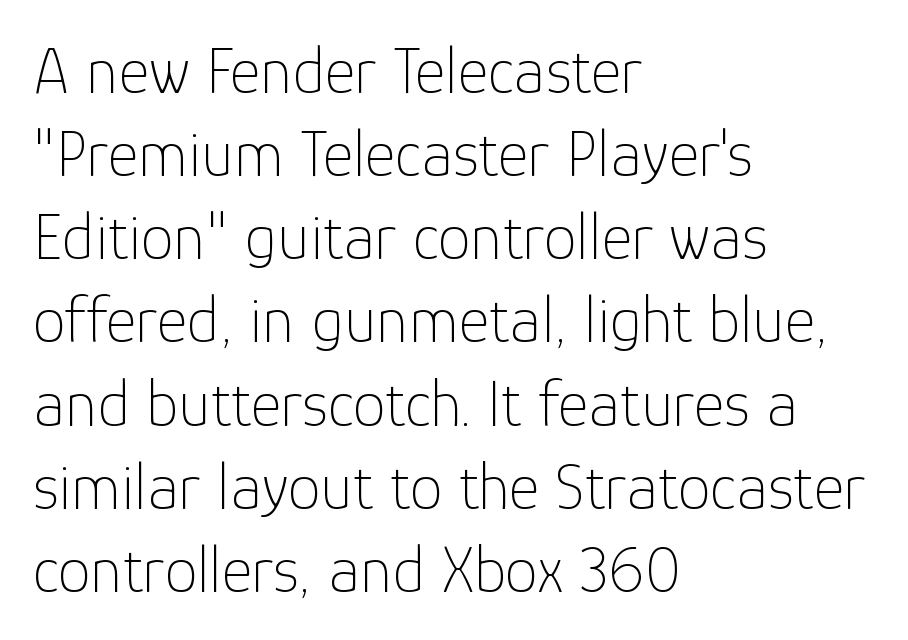
The image shows 66 px thin sans-serif type, upright; set left-aligned, normal line spacing (1.26x), normal letter spacing, not underlined; low stroke contrast and a medium x-height.
